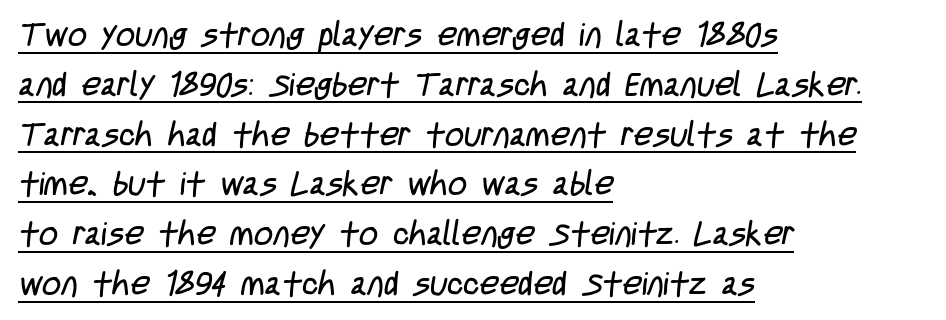
{"serif": "no", "bold": "no", "weight": "regular", "width": "condensed", "stroke_contrast": "low", "x_height": "large", "monospaced": "no", "underline": "yes", "align": "left", "line_spacing": "normal", "line_spacing_ratio": 1.51, "letter_spacing": "normal", "letter_spacing_em": 0.0, "glyph_px": 33}
